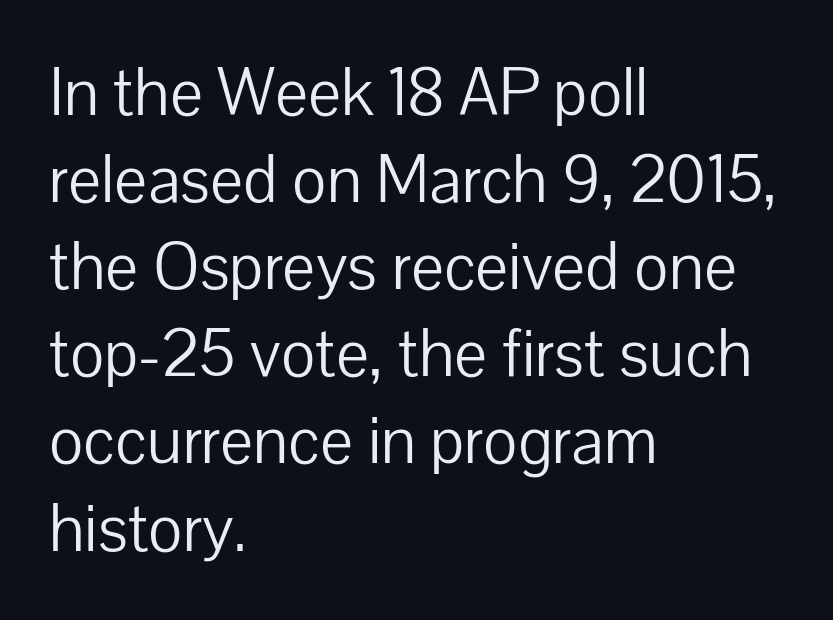
Q: Is the text bold? A: No.
Q: Is the text italic (slanted)? A: No, it is upright.
Q: Is the typeface a serif or a sans-serif typeface? A: Sans-serif.
Q: Is the text underlined? A: No.
Q: How is the paragraph aligned? A: Left-aligned.
Q: Is the spacing between letters normal or unusually wide? A: Normal.
Q: Is the spacing between lines tight, normal or loose? A: Normal.
Q: Width (condensed, normal, or wide)? A: Normal.
Q: Stroke contrast? A: Low.
Q: x-height? A: Medium.
Q: Monospaced? A: No.
